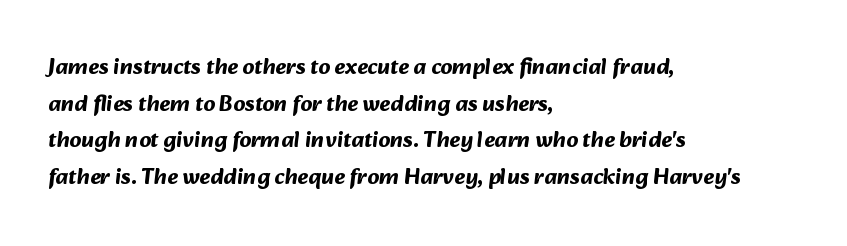
{"bold": "yes", "underline": "no", "align": "left", "line_spacing": "normal", "line_spacing_ratio": 1.59, "letter_spacing": "normal", "letter_spacing_em": 0.0, "glyph_px": 23}
